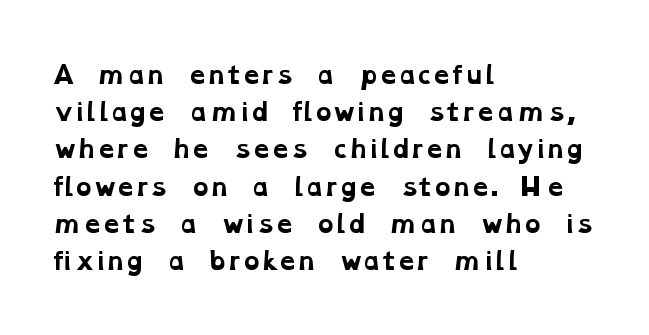
{"bold": "yes", "underline": "no", "align": "left", "line_spacing": "normal", "line_spacing_ratio": 1.55, "letter_spacing": "normal", "letter_spacing_em": 0.0, "glyph_px": 24}
